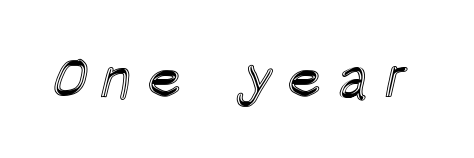
The image shows 59 px condensed type; set unusually wide letter spacing (+0.23 em), not underlined; a large x-height.
